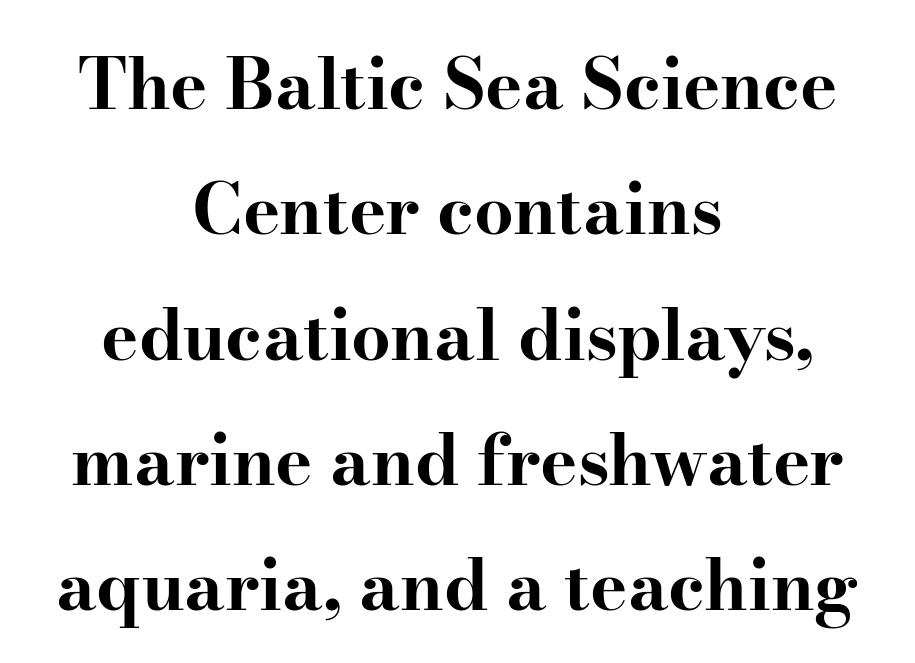
{"serif": "yes", "italic": "no", "bold": "yes", "weight": "bold", "width": "wide", "stroke_contrast": "high", "x_height": "small", "monospaced": "no", "underline": "no", "align": "center", "line_spacing_ratio": 1.79, "letter_spacing": "normal", "letter_spacing_em": 0.0, "glyph_px": 70}
